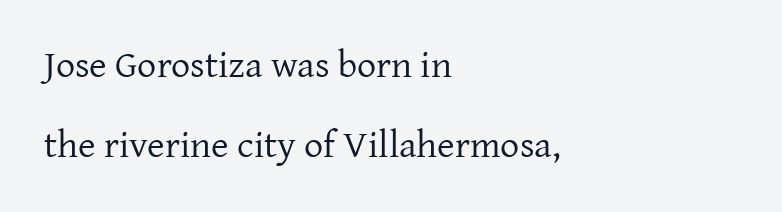
Q: Is the text bold? A: No.
Q: Is the text italic (slanted)? A: No, it is upright.
Q: Is the typeface a serif or a sans-serif typeface? A: Serif.
Q: Is the text underlined? A: No.
Q: How is the paragraph aligned? A: Left-aligned.
Q: Is the spacing between letters normal or unusually wide? A: Normal.
Q: Is the spacing between lines tight, normal or loose? A: Loose.
Q: Width (condensed, normal, or wide)? A: Normal.
Q: Stroke contrast? A: Low.
Q: x-height? A: Medium.
Q: Monospaced? A: No.
